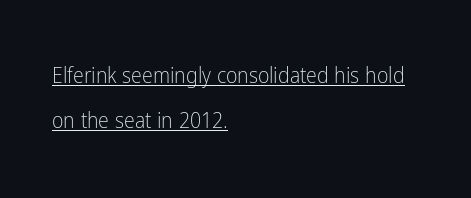
{"italic": "no", "bold": "no", "underline": "yes", "align": "left", "line_spacing": "loose", "line_spacing_ratio": 2.05, "letter_spacing": "normal", "letter_spacing_em": 0.0, "glyph_px": 22}
